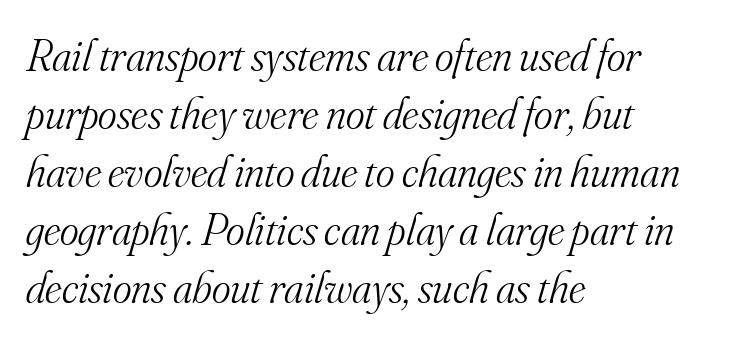
{"serif": "yes", "italic": "yes", "lean": "right", "slant_degrees": 16, "bold": "no", "weight": "light", "width": "normal", "stroke_contrast": "medium", "x_height": "small", "monospaced": "no", "underline": "no", "align": "left", "line_spacing": "normal", "line_spacing_ratio": 1.29, "letter_spacing": "normal", "letter_spacing_em": 0.0, "glyph_px": 45}
